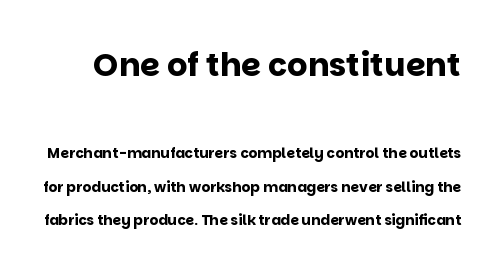
{"serif": "no", "italic": "no", "bold": "yes", "weight": "bold", "width": "normal", "stroke_contrast": "low", "x_height": "large", "monospaced": "no", "underline": "no", "line_spacing": "loose", "line_spacing_ratio": 2.37, "letter_spacing": "normal", "letter_spacing_em": 0.0, "larger_block": "first", "size_ratio": 2.29, "glyph_px": 32}
